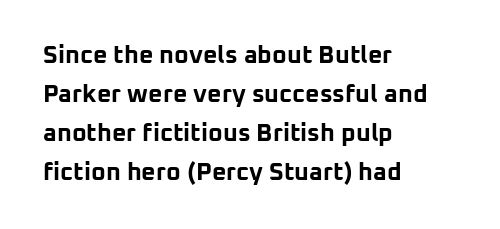
Vertical strokes here are truly vertical. In terms of letterspacing, this is plain default setting. This block has exactly the height ordinary leading produces. Pretty heavy lettering here — definitely bold.
